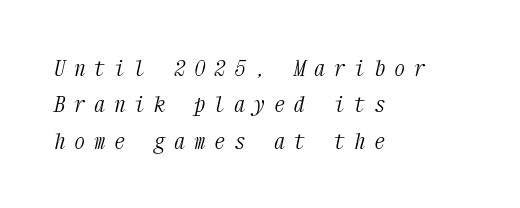
The image shows 22 px text type, italic (leaning right); set left-aligned, normal line spacing (1.65x), unusually wide letter spacing (+0.41 em), not underlined.
